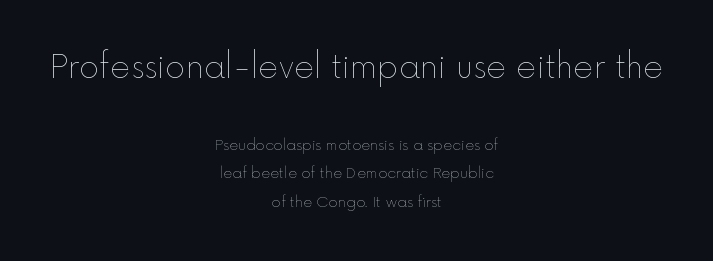
{"italic": "no", "bold": "no", "weight": "thin", "width": "normal", "x_height": "medium", "monospaced": "no", "underline": "no", "align": "center", "line_spacing": "loose", "line_spacing_ratio": 2.03, "letter_spacing": "normal", "letter_spacing_em": 0.0, "larger_block": "first", "size_ratio": 2.21, "glyph_px": 31}
